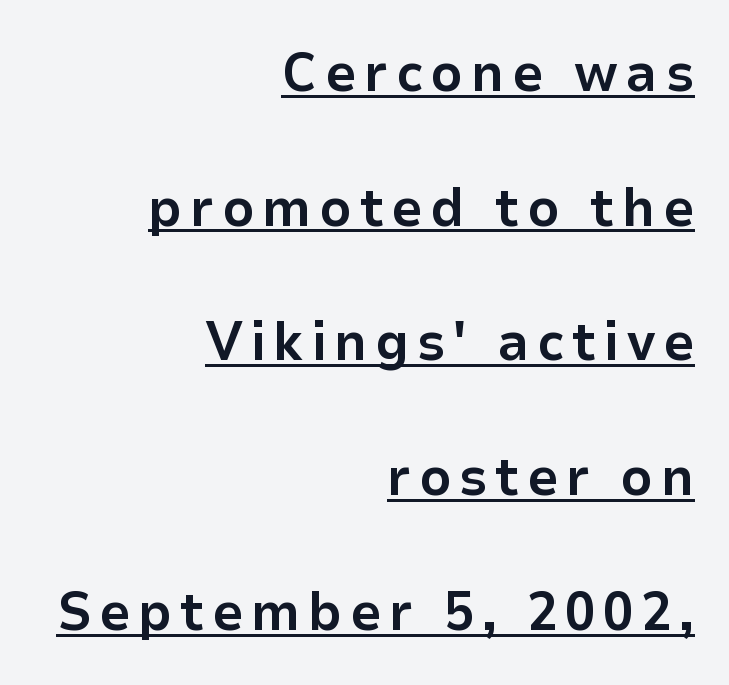
Q: Is the text bold? A: Yes.
Q: Is the text italic (slanted)? A: No, it is upright.
Q: Is the typeface a serif or a sans-serif typeface? A: Sans-serif.
Q: Is the text underlined? A: Yes.
Q: How is the paragraph aligned? A: Right-aligned.
Q: Is the spacing between lines tight, normal or loose? A: Loose.
Q: Width (condensed, normal, or wide)? A: Normal.
Q: Stroke contrast? A: Low.
Q: x-height? A: Medium.
Q: Monospaced? A: No.
